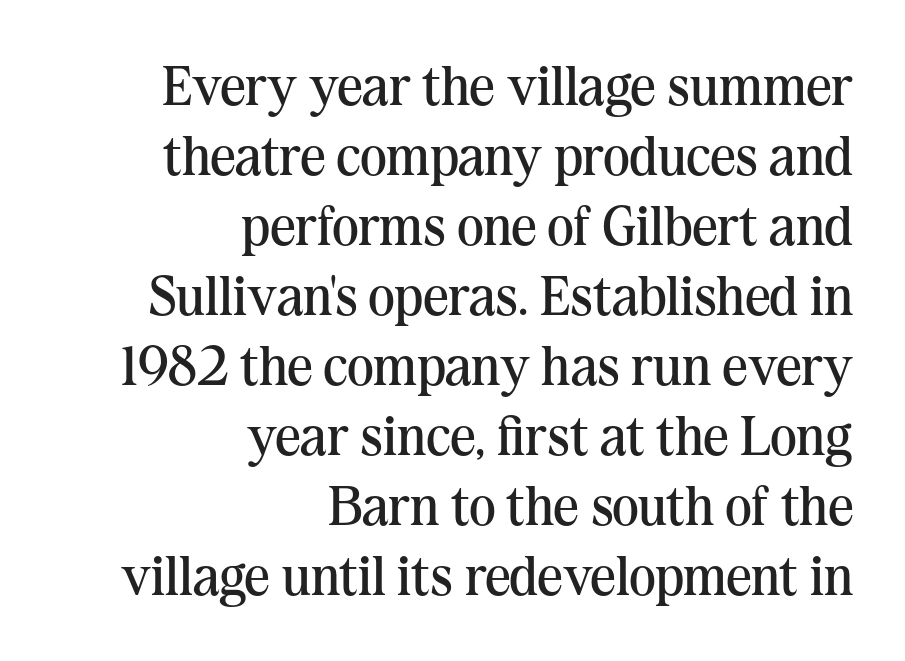
The space directly below the letters is spotless. Do the characters align in a grid? No, the font is proportional. Successive baselines arrive at the customary interval. Observe the ordinary spacing: letters are neighbours, not strangers. Look at the bottom of the vertical strokes: they flare into serifs here.
